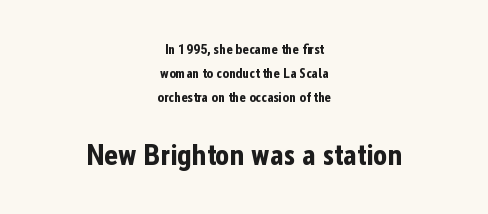
{"serif": "no", "italic": "no", "bold": "yes", "weight": "bold", "width": "condensed", "stroke_contrast": "low", "x_height": "medium", "monospaced": "no", "underline": "no", "align": "center", "line_spacing_ratio": 1.71, "letter_spacing": "normal", "letter_spacing_em": 0.0, "larger_block": "second", "size_ratio": 2.14, "glyph_px": 30}
